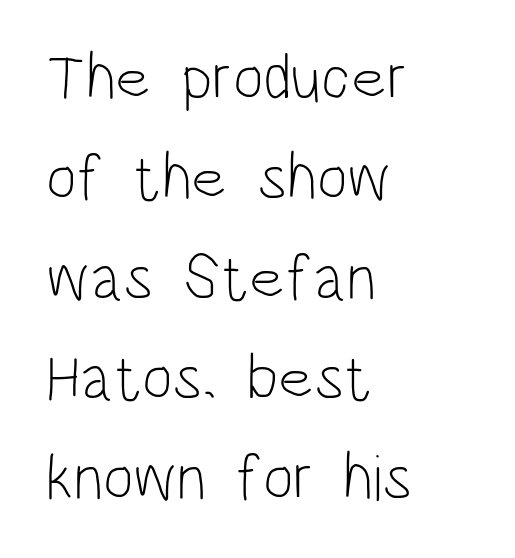
The image shows 65 px light, condensed sans-serif type, upright; set left-aligned, normal line spacing (1.54x), normal letter spacing, not underlined; low stroke contrast and a large x-height.
